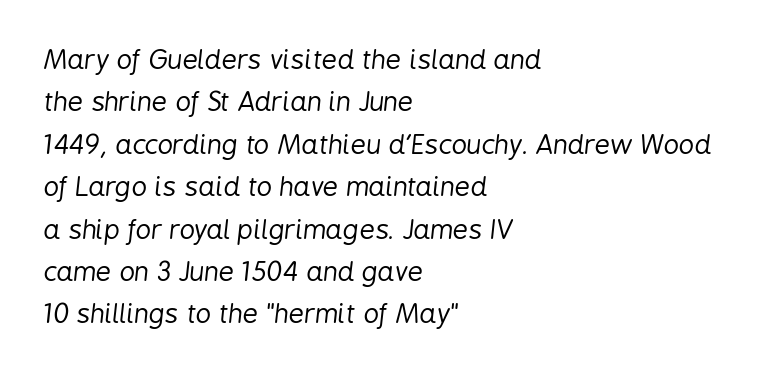
{"italic": "yes", "lean": "right", "slant_degrees": 6, "bold": "no", "underline": "no", "align": "left", "line_spacing": "normal", "line_spacing_ratio": 1.57, "letter_spacing": "normal", "letter_spacing_em": 0.0, "glyph_px": 27}
